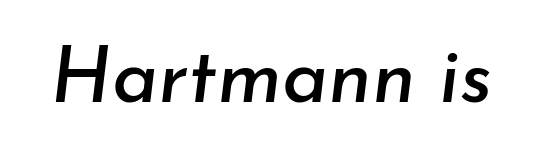
Q: Is the text italic (slanted)? A: Yes, it leans right by about 7 degrees.
Q: Is the text underlined? A: No.
Q: Is the spacing between letters normal or unusually wide? A: Normal.
Q: Width (condensed, normal, or wide)? A: Normal.
Q: Stroke contrast? A: Low.
Q: x-height? A: Small.
Q: Monospaced? A: No.
